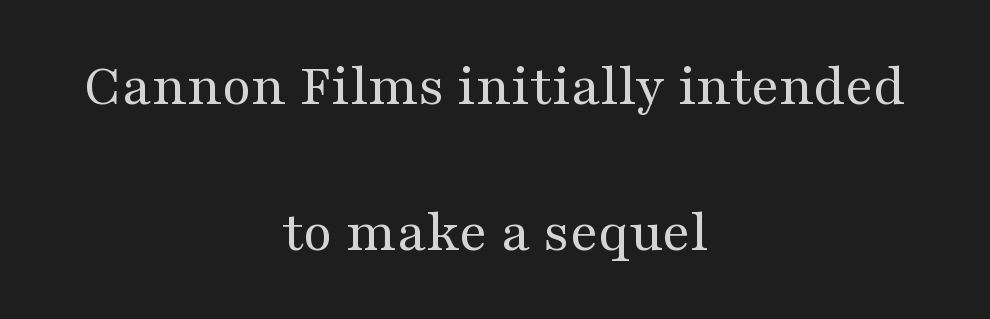
The image shows 60 px regular-weight, wide serif type, upright; set centered, loose line spacing (2.43x), normal letter spacing, not underlined; medium stroke contrast and a medium x-height.
